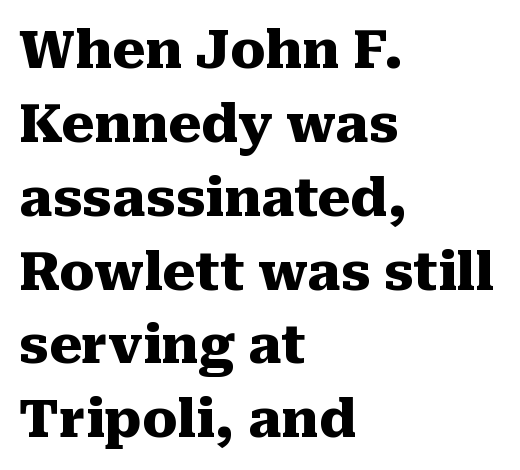
The image shows 52 px heavy serif type, upright; set left-aligned, normal line spacing (1.42x), normal letter spacing, not underlined; medium stroke contrast and a medium x-height.
